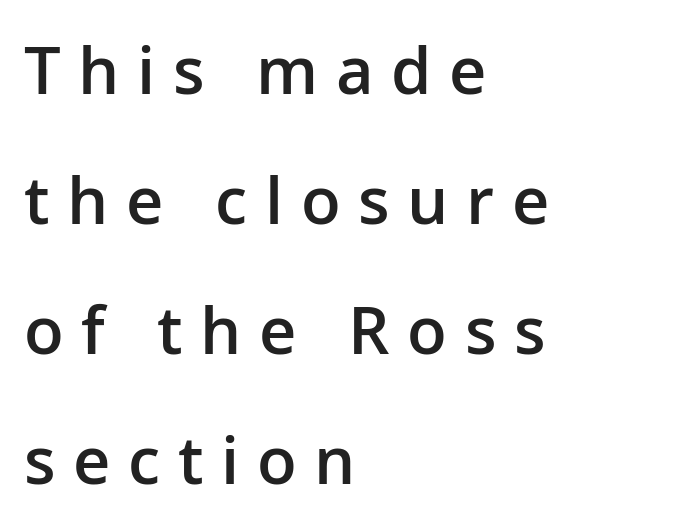
{"serif": "no", "italic": "no", "bold": "semi", "weight": "semibold", "width": "normal", "stroke_contrast": "low", "x_height": "medium", "monospaced": "no", "underline": "no", "align": "left", "line_spacing": "loose", "line_spacing_ratio": 2.0, "letter_spacing": "wide", "letter_spacing_em": 0.27, "glyph_px": 65}
